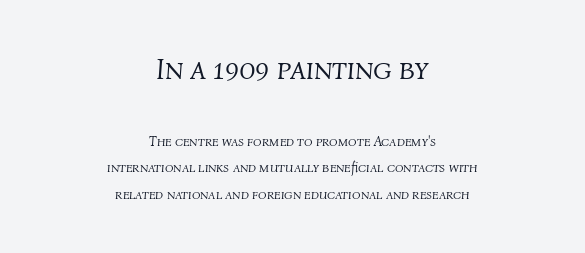
The image shows 31 px light type, italic (leaning right); set centered, line spacing 1.86x, normal letter spacing, not underlined; the first (top) block is 2.21x larger; medium stroke contrast and a medium x-height.
